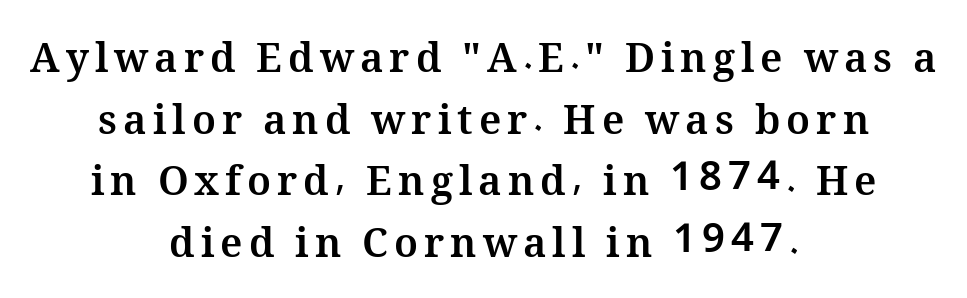
Ordinary non-slanted type is in use. These lines are rendered in a variable-pitch font. The baseline area is clear. Leading matches the norm, producing a regular column.
